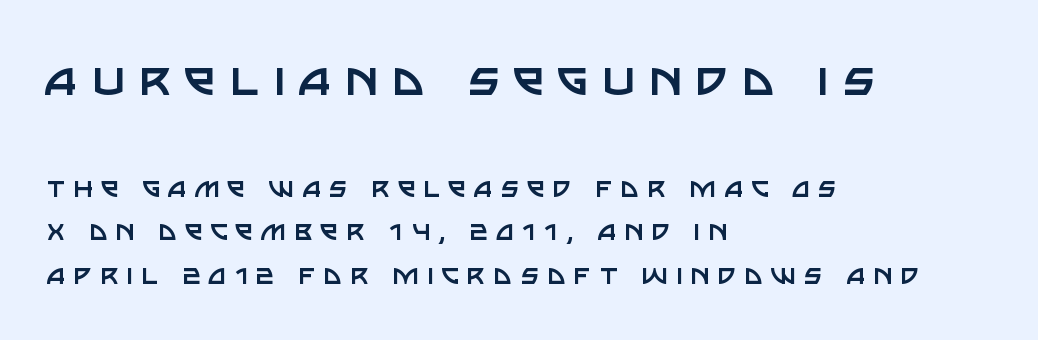
{"serif": "no", "italic": "no", "bold": "no", "weight": "regular", "width": "normal", "stroke_contrast": "low", "x_height": "large", "monospaced": "no", "underline": "no", "align": "left", "line_spacing": "normal", "line_spacing_ratio": 1.37, "letter_spacing": "wide", "letter_spacing_em": 0.25, "larger_block": "first", "size_ratio": 1.75, "glyph_px": 56}
